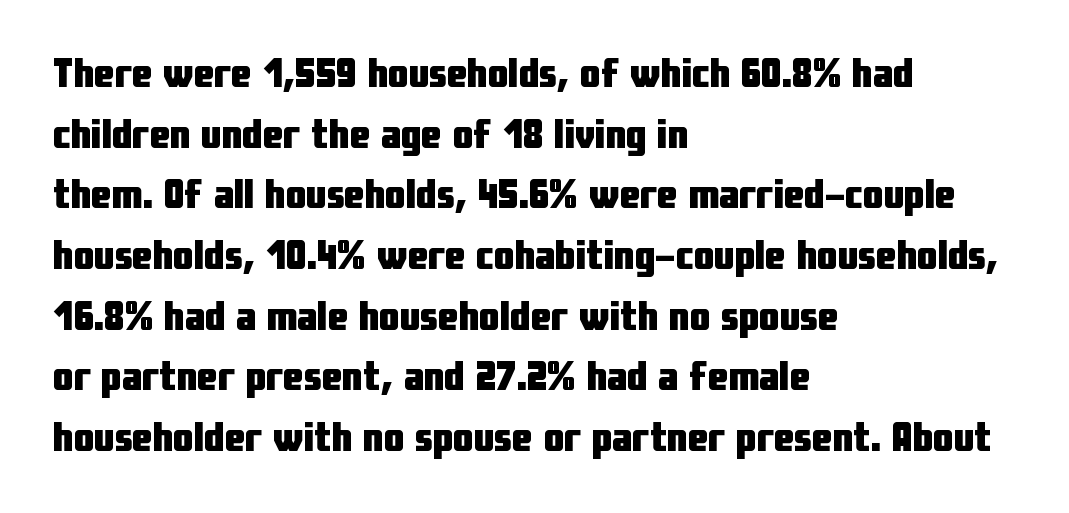
The image shows 41 px heavy, condensed sans-serif type, upright; set left-aligned, normal line spacing (1.48x), normal letter spacing, not underlined; low stroke contrast and a medium x-height.
